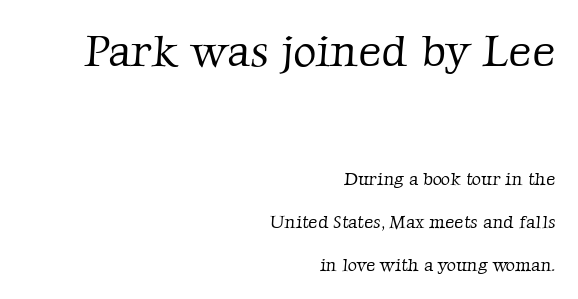
The area under the type is left untouched. The rendering anchors every line to the right-hand side. Note the varied advance widths — an 'i' is clearly narrower than an 'm'. Stroke thickness stays within the range of a standard reading face or lighter. This sample trades compactness for vertical openness between lines.
